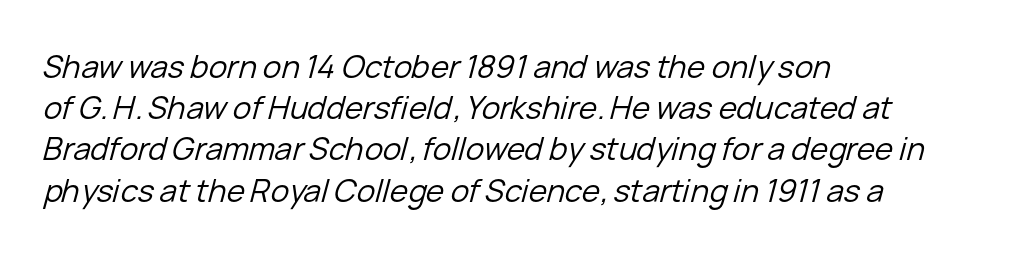
Proportional: the letters do not fall into vertical columns. Caption: standard tracking, unaltered. A light-to-regular cut is what we see here. Horizontal bands of white between lines are of average thickness. Just letters on the line, the space beneath them empty.
